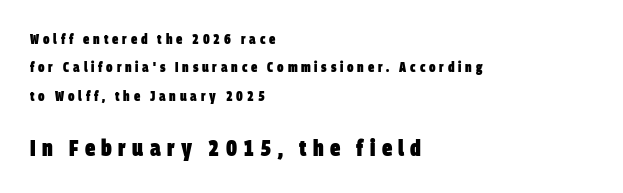
The image shows 23 px bold type; set left-aligned, loose line spacing (2.02x), unusually wide letter spacing (+0.27 em), not underlined; the second (bottom) block is 1.64x larger.
